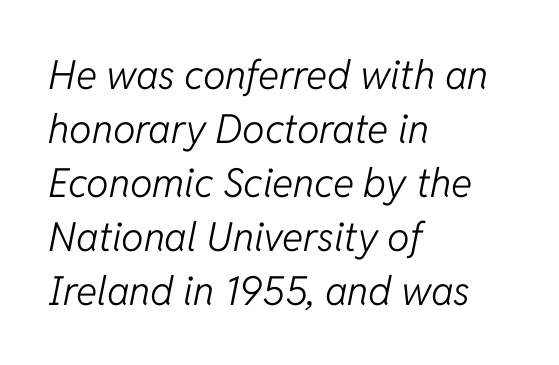
Q: Is the text bold? A: No.
Q: Is the text italic (slanted)? A: Yes, it leans right by about 11 degrees.
Q: Is the text underlined? A: No.
Q: How is the paragraph aligned? A: Left-aligned.
Q: Is the spacing between letters normal or unusually wide? A: Normal.
Q: Is the spacing between lines tight, normal or loose? A: Normal.
Q: Width (condensed, normal, or wide)? A: Normal.
Q: Stroke contrast? A: Low.
Q: x-height? A: Medium.
Q: Monospaced? A: No.
